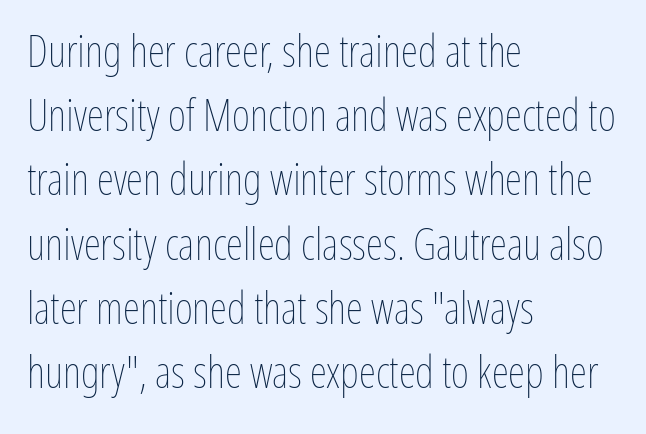
Does extra space separate the letters? No, they use regular spacing. The block of text has a typical density, with ordinary space between rows. Spacing verdict: proportional, widths tailored to each character. Decoration check: the copy has no underline. Italic? Not at all — the glyphs are vertical. Heft: none added — not bold.
